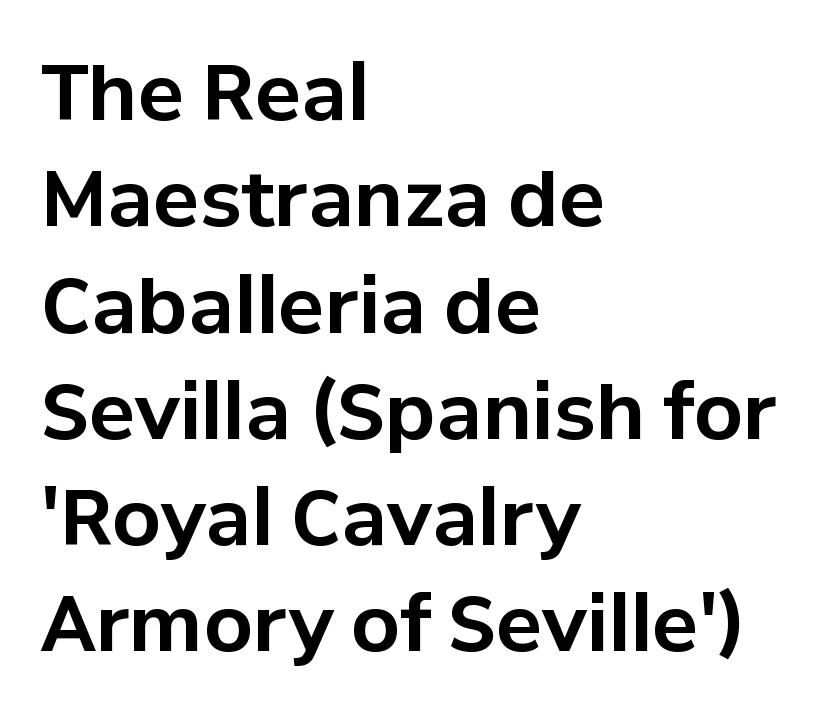
{"serif": "no", "italic": "no", "bold": "yes", "weight": "bold", "width": "normal", "stroke_contrast": "low", "x_height": "medium", "monospaced": "no", "underline": "no", "align": "left", "line_spacing": "normal", "line_spacing_ratio": 1.38, "letter_spacing": "normal", "letter_spacing_em": 0.0, "glyph_px": 77}
